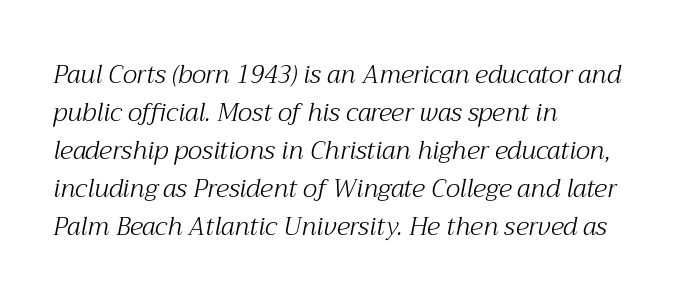
The vertical gap from one line to the next is medium. You could call the tracking neutral — neither tight nor loose. Bare-footed words on every line. Horizontal alignment here is leftward, the default for most running prose. Stems here are at most as thick as an everyday book face. Notice how the stems are inclined rather than vertical — that's the hallmark of italics.
